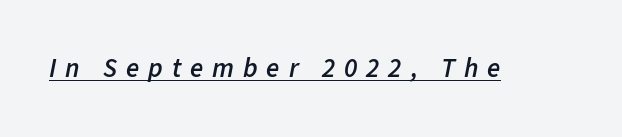
{"italic": "yes", "lean": "right", "slant_degrees": 11, "bold": "semi", "underline": "yes", "letter_spacing": "wide", "letter_spacing_em": 0.33, "glyph_px": 27}
